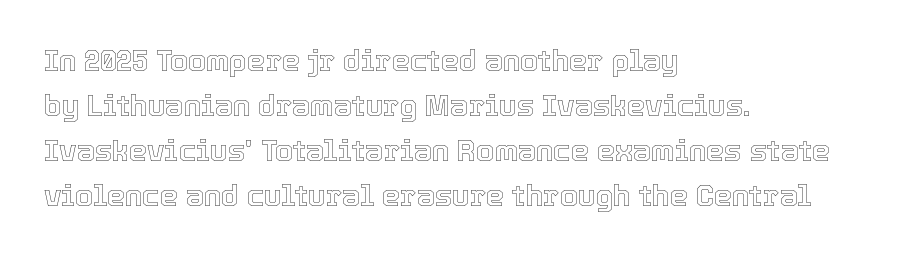
The image shows 29 px text type, upright; set left-aligned, normal line spacing (1.55x), normal letter spacing, not underlined; a medium x-height.
